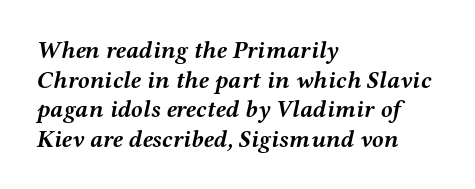
Is the type slanted? Yes — the strokes lean at a clear angle. Has an underline been added? It has not. What weight is shown? A full bold with thick strokes. Characters follow at the spacing the type designer built in.
